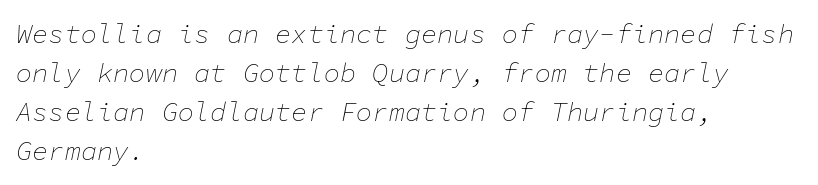
{"italic": "yes", "lean": "right", "slant_degrees": 11, "bold": "no", "underline": "no", "align": "left", "line_spacing": "normal", "line_spacing_ratio": 1.45, "letter_spacing": "normal", "letter_spacing_em": 0.0, "glyph_px": 27}
